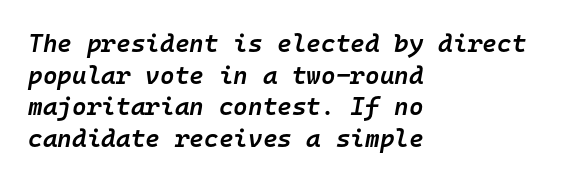
No extra tracking has been applied to these lines. Whoever set this chose a conventional vertical rhythm. Emphasis by weight is partial: semibold. The gap between lines stays unmarked. In CSS terms this would be text-align: left.
